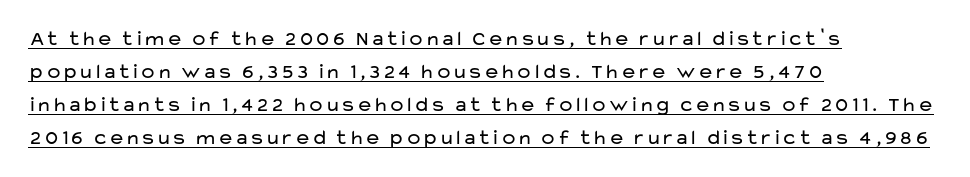
The image shows 21 px text type, upright; set left-aligned, normal line spacing (1.57x), normal letter spacing, underlined.
